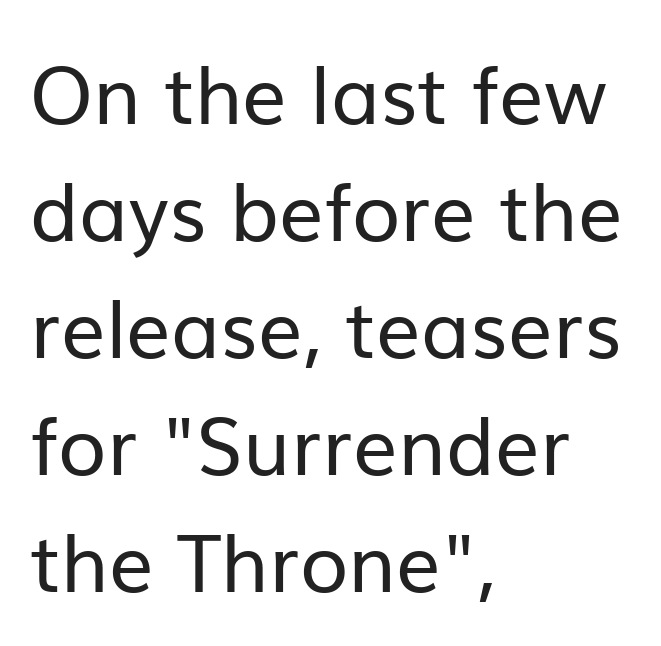
Regarding serifs, this sample does without them. Interline gaps are of average width in this sample. Weight: in the light-to-regular range. Glance below the letters and you will spot only blank space. Words appear dense and cohesive because spacing is normal. Vertical strokes here are truly vertical.
